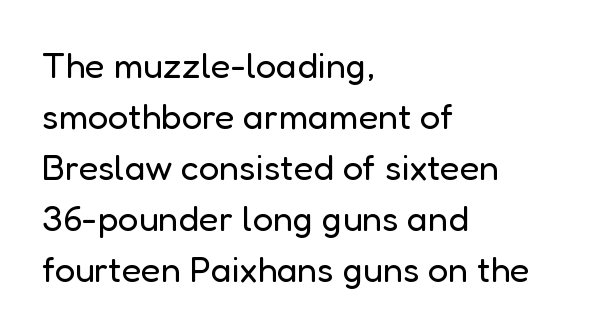
Q: Is the text bold? A: No.
Q: Is the text italic (slanted)? A: No, it is upright.
Q: Is the typeface a serif or a sans-serif typeface? A: Sans-serif.
Q: Is the text underlined? A: No.
Q: How is the paragraph aligned? A: Left-aligned.
Q: Is the spacing between letters normal or unusually wide? A: Normal.
Q: Is the spacing between lines tight, normal or loose? A: Normal.
Q: Width (condensed, normal, or wide)? A: Normal.
Q: Stroke contrast? A: Low.
Q: x-height? A: Medium.
Q: Monospaced? A: No.
